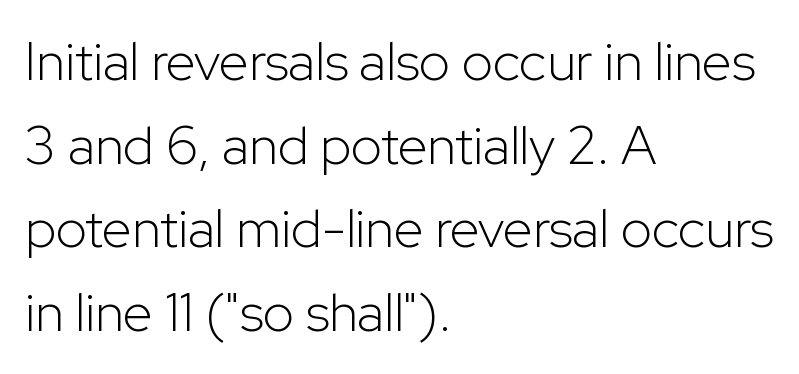
The image shows 54 px light sans-serif type, upright; set left-aligned, normal line spacing (1.55x), normal letter spacing, not underlined; low stroke contrast and a medium x-height.
